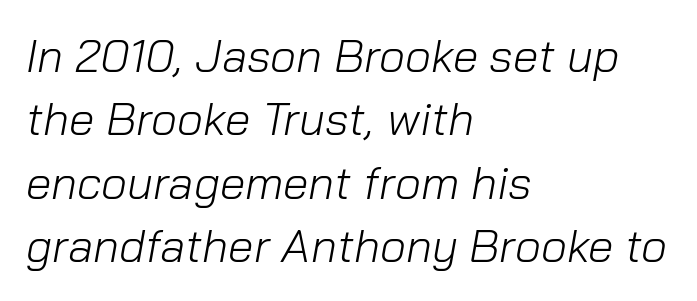
{"italic": "yes", "lean": "right", "slant_degrees": 10, "bold": "no", "weight": "light", "width": "normal", "stroke_contrast": "low", "x_height": "medium", "monospaced": "no", "underline": "no", "align": "left", "line_spacing": "normal", "line_spacing_ratio": 1.38, "letter_spacing": "normal", "letter_spacing_em": 0.0, "glyph_px": 46}
